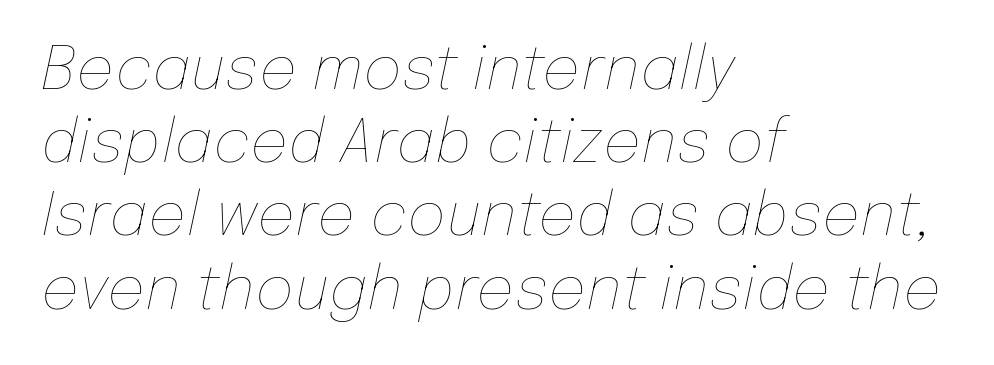
The image shows 60 px thin type, italic (leaning right); set left-aligned, line spacing 1.22x, normal letter spacing, not underlined; low stroke contrast and a medium x-height.
